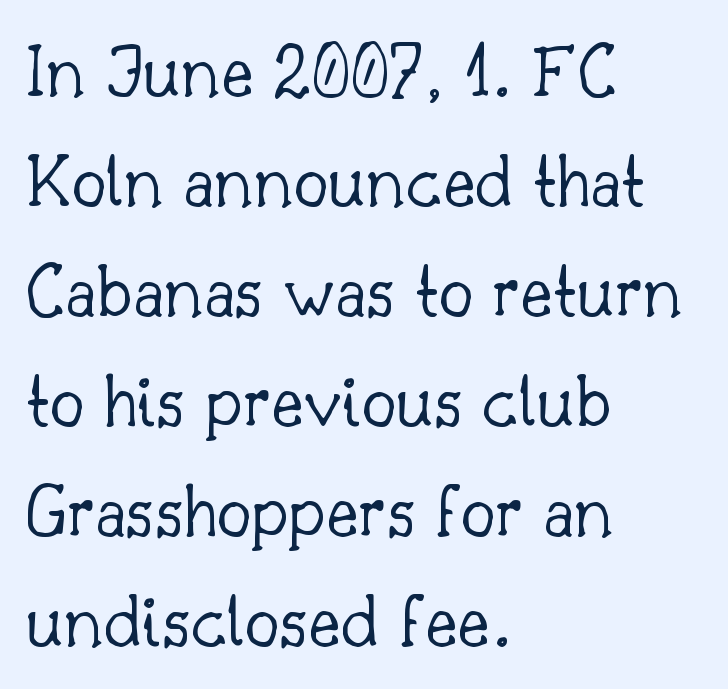
{"italic": "no", "bold": "no", "weight": "light", "width": "normal", "stroke_contrast": "low", "x_height": "small", "monospaced": "no", "underline": "no", "align": "left", "line_spacing": "normal", "line_spacing_ratio": 1.41, "letter_spacing": "normal", "letter_spacing_em": 0.0, "glyph_px": 78}
